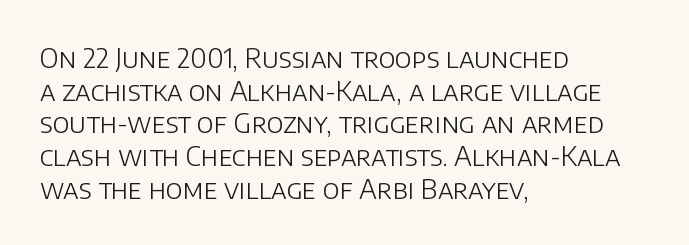
The image shows 27 px text type, upright; set left-aligned, line spacing 1.21x, normal letter spacing, not underlined.
